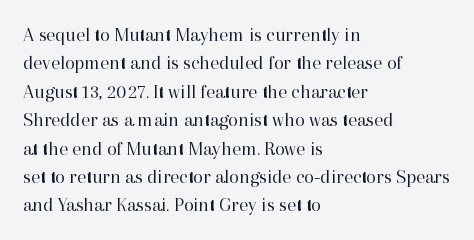
Q: Is the text bold? A: No.
Q: Is the text italic (slanted)? A: No, it is upright.
Q: Is the text underlined? A: No.
Q: How is the paragraph aligned? A: Left-aligned.
Q: Is the spacing between letters normal or unusually wide? A: Normal.
Q: Is the spacing between lines tight, normal or loose? A: Normal.
